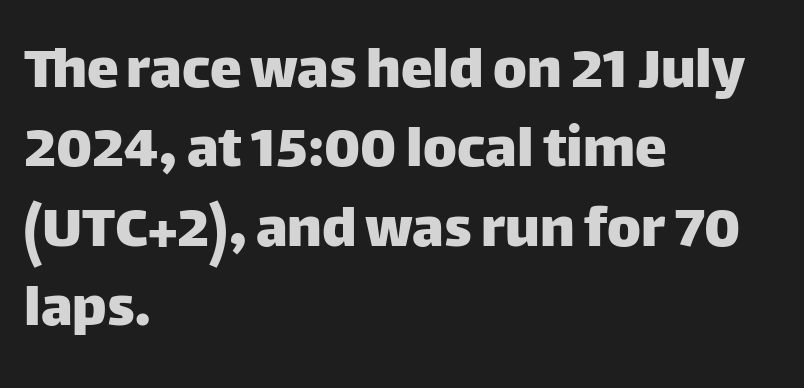
The image shows 64 px sans-serif type, upright; set left-aligned, line spacing 1.24x, normal letter spacing, not underlined; low stroke contrast and a large x-height.
